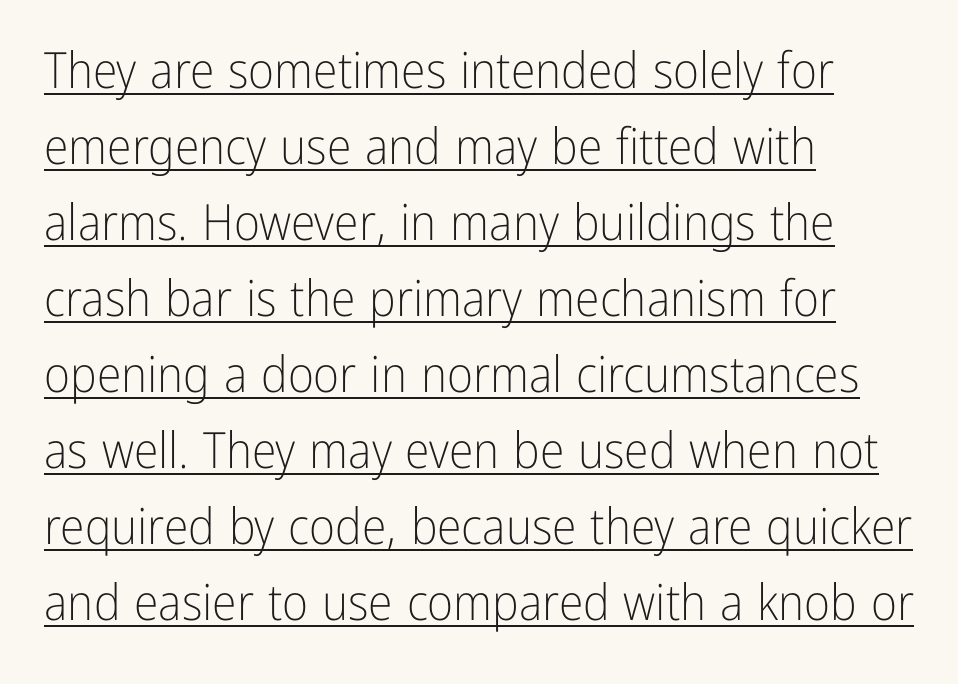
The image shows 50 px light, condensed sans-serif type, upright; set left-aligned, normal line spacing (1.52x), normal letter spacing, underlined; low stroke contrast and a medium x-height.
